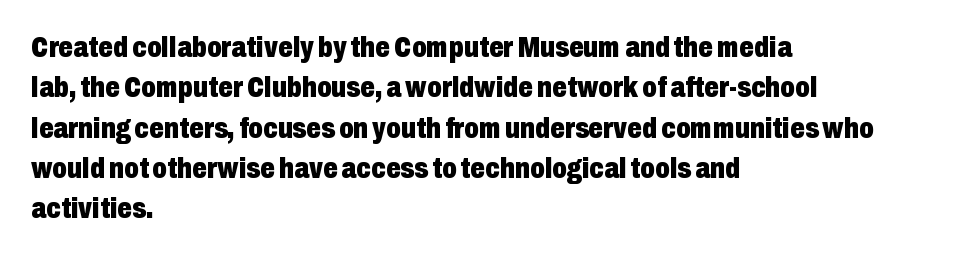
The image shows 29 px heavy, condensed sans-serif type, upright; set left-aligned, normal line spacing (1.39x), normal letter spacing, not underlined; low stroke contrast and a medium x-height.
